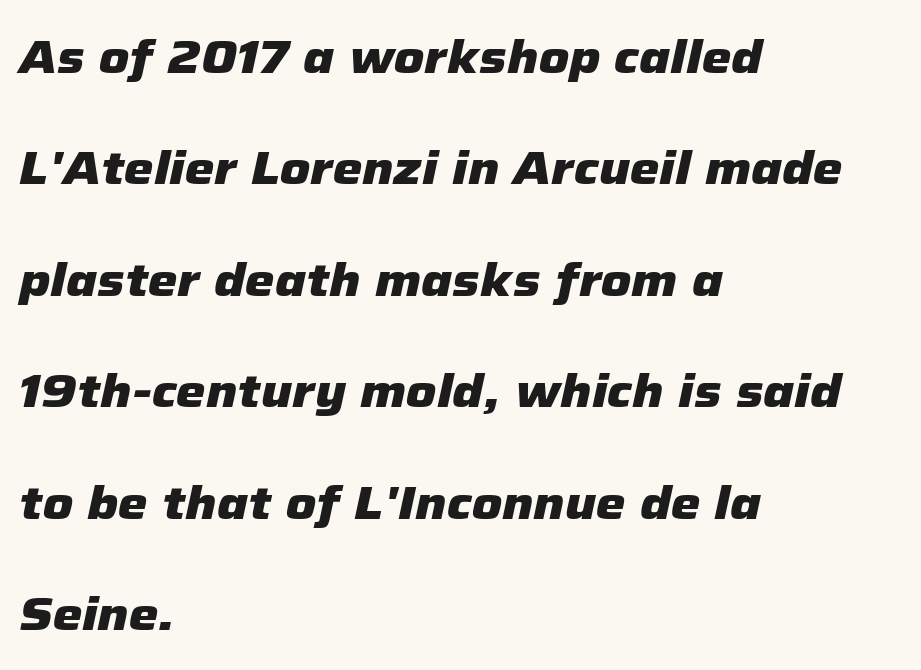
A typesetter would mark this as italic. Just letters on the line, the space beneath them empty. Leading: increased. Spacing between characters is what you'd get straight out of the box. Pretty heavy lettering here — definitely bold. Proportional: the letters do not fall into vertical columns.
